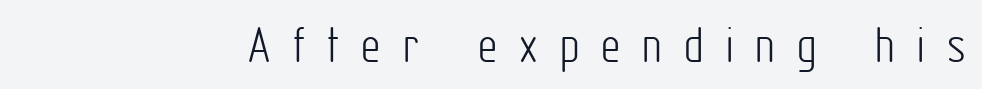
{"serif": "no", "italic": "no", "bold": "no", "weight": "light", "width": "condensed", "stroke_contrast": "low", "x_height": "medium", "monospaced": "no", "underline": "no", "letter_spacing": "wide", "letter_spacing_em": 0.41, "glyph_px": 54}
